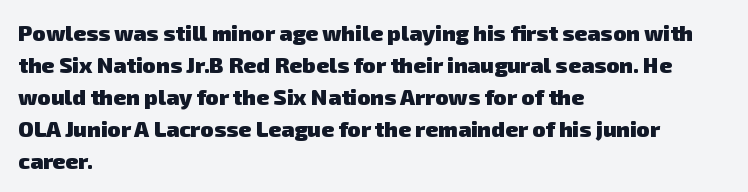
The image shows 22 px bold type; set left-aligned, normal line spacing (1.46x), normal letter spacing, not underlined.
